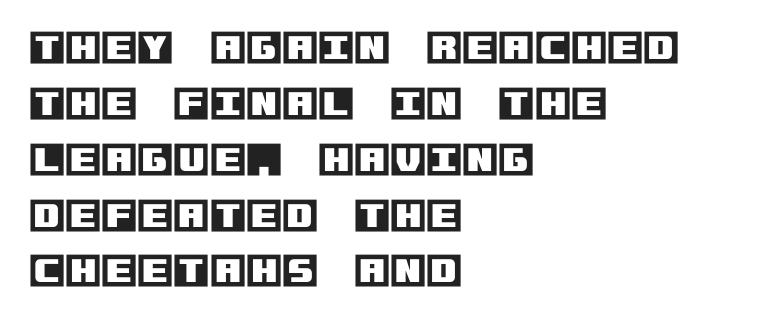
The image shows 37 px text type, upright; set left-aligned, normal line spacing (1.51x), normal letter spacing, not underlined; a large x-height.
